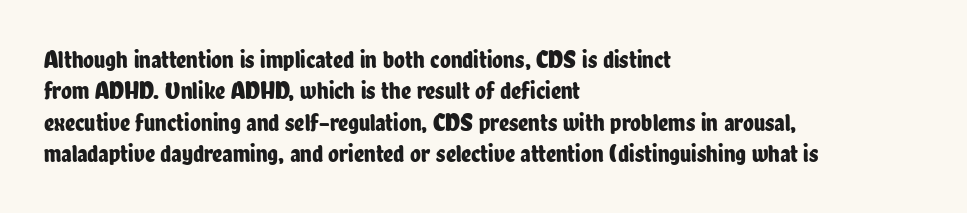
The image shows 25 px text type, upright; set left-aligned, normal line spacing (1.26x), normal letter spacing, not underlined.
